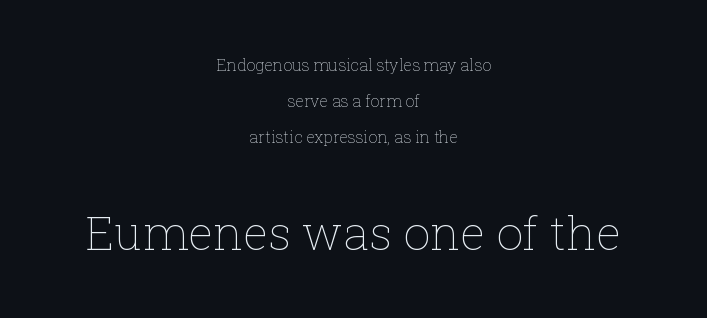
Beneath every word, the page is bare. Vertically, the passage feels expansive, rows floating well apart. Posture: straight, roman, zero tilt. Look at the tracking — it's just the regular setting, nothing added. In CSS terms this would be text-align: center. The letters advance in unequal steps, a hallmark of proportional type.
